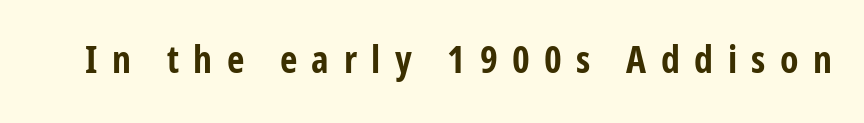
You can tell from the bare stems that sans-serif type was used. The zone under the glyphs is completely vacant. The rendering inserts visible extra space after every character. Posture: straight, roman, zero tilt. Plenty of ink on the page — the face is bold.
